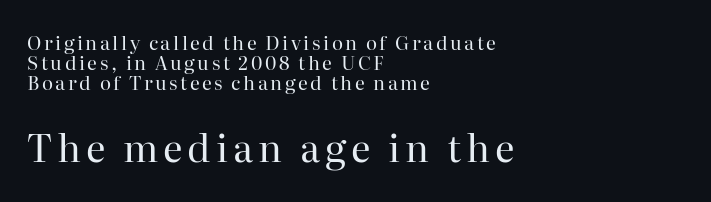
The letters look calm and open, with moderate or lighter stems. In terms of leading, this rendering errs on the cramped side. The string is rendered with underlining switched off. The text was rendered using a seriffed face with decorative stroke endings.
